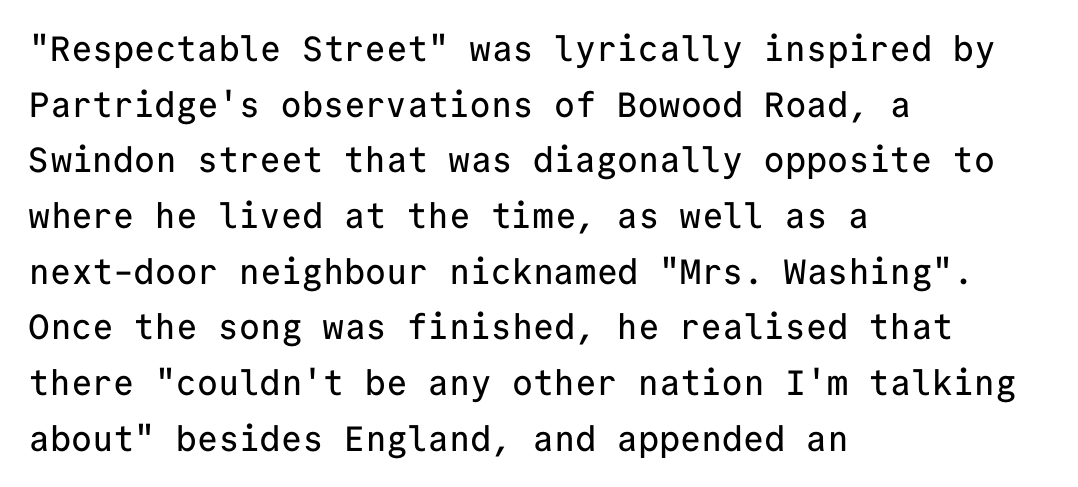
The image shows 35 px sans-serif type, upright, monospaced; set left-aligned, normal line spacing (1.59x), normal letter spacing, not underlined; low stroke contrast and a medium x-height.
